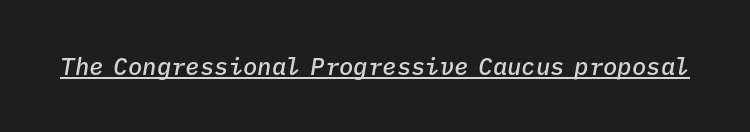
Q: Is the text bold? A: Semi-bold.
Q: Is the text italic (slanted)? A: Yes, it leans right by about 9 degrees.
Q: Is the text underlined? A: Yes.
Q: Is the spacing between letters normal or unusually wide? A: Normal.
